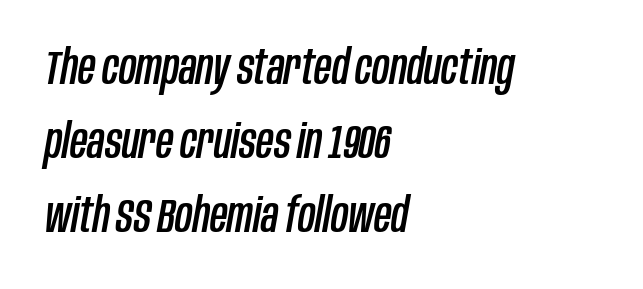
Every character sits at an angle, as italics do. The space directly below the letters is spotless. Does the leading feel generous? No, just average. Observe the ordinary spacing: letters are neighbours, not strangers. Note the varied advance widths — an 'i' is clearly narrower than an 'm'. Where is the straight margin? On the left.
